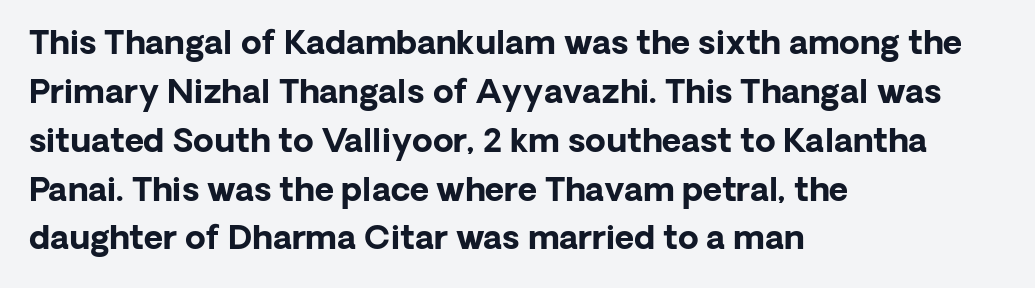
Just letters on the line, the space beneath them empty. Font category for this specimen: sans-serif. Proportional: the letters do not fall into vertical columns. Does extra space separate the letters? No, they use regular spacing. How would I describe the line gaps? Plain and ordinary.
